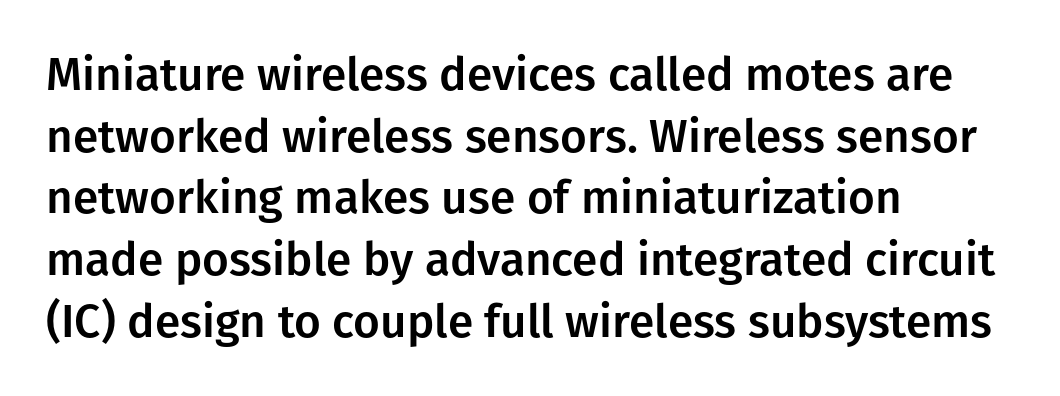
{"serif": "no", "italic": "no", "width": "normal", "stroke_contrast": "low", "x_height": "medium", "monospaced": "no", "underline": "no", "align": "left", "line_spacing": "normal", "line_spacing_ratio": 1.34, "letter_spacing": "normal", "letter_spacing_em": 0.0, "glyph_px": 46}
